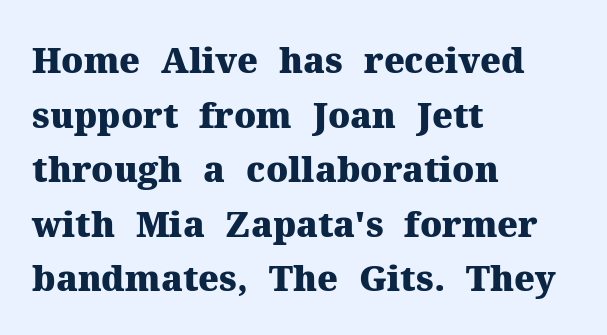
{"serif": "yes", "italic": "no", "bold": "yes", "weight": "heavy", "width": "normal", "stroke_contrast": "medium", "x_height": "medium", "monospaced": "no", "underline": "no", "align": "left", "line_spacing": "normal", "line_spacing_ratio": 1.56, "letter_spacing": "normal", "letter_spacing_em": 0.0, "glyph_px": 35}
